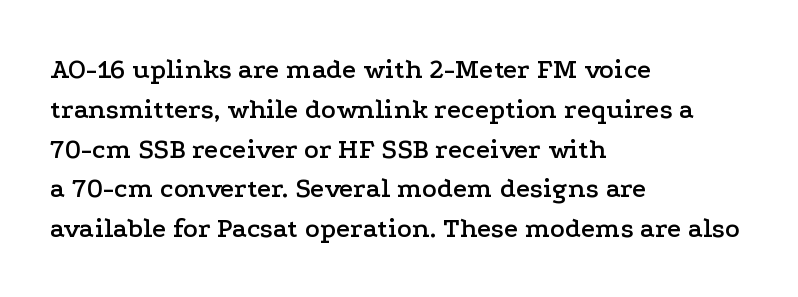
The image shows 28 px wide serif type, upright; set left-aligned, normal line spacing (1.42x), normal letter spacing, not underlined; low stroke contrast and a medium x-height.
